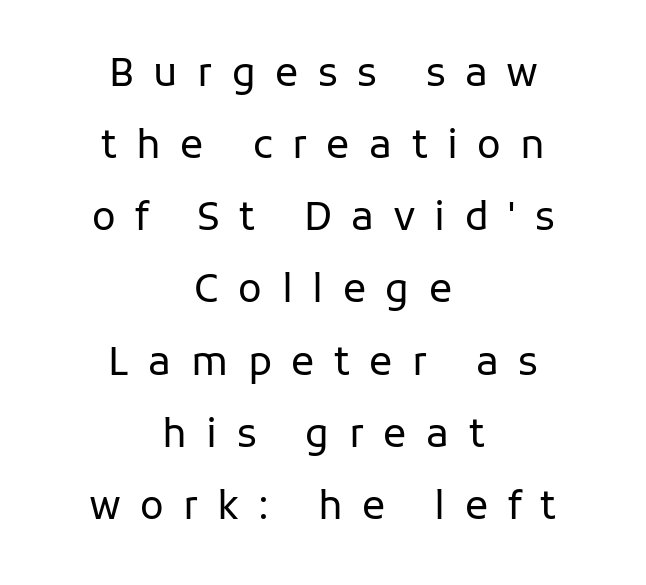
The words here are not underlined. The passage shown is not bold in any degree. Serif or sans? Sans — the stroke terminals are bare. The face used here is proportionally spaced, like ordinary book or web type.
